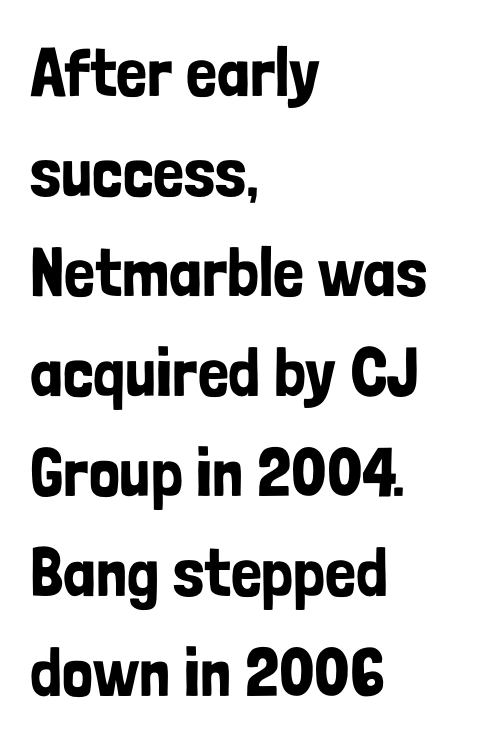
{"serif": "no", "italic": "no", "width": "condensed", "stroke_contrast": "low", "x_height": "medium", "monospaced": "no", "underline": "no", "align": "left", "line_spacing": "normal", "line_spacing_ratio": 1.45, "letter_spacing": "normal", "letter_spacing_em": 0.0, "glyph_px": 69}
